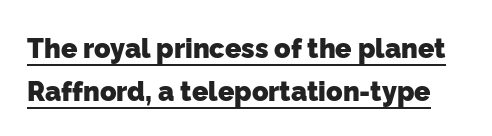
Q: Is the text bold? A: Yes.
Q: Is the text underlined? A: Yes.
Q: Is the spacing between letters normal or unusually wide? A: Normal.
Q: Is the spacing between lines tight, normal or loose? A: Normal.
